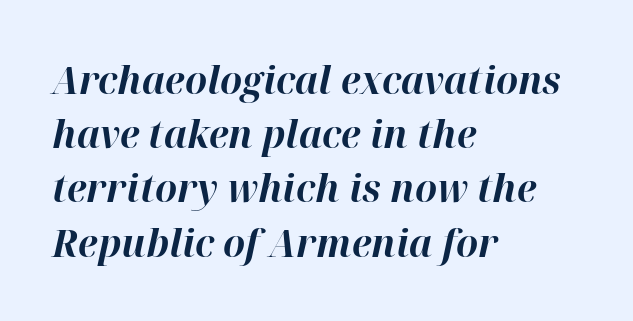
The image shows 39 px bold type, italic (leaning right); set left-aligned, normal line spacing (1.39x), normal letter spacing, not underlined; high stroke contrast and a medium x-height.
